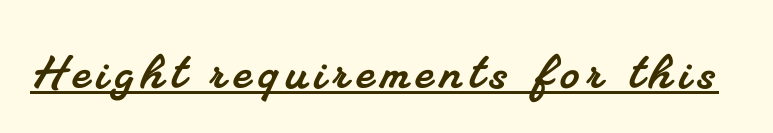
A baseline rule has been typeset under these characters. Spacing verdict: proportional, widths tailored to each character. Look at the bottom of the vertical strokes: they flare into serifs here.
